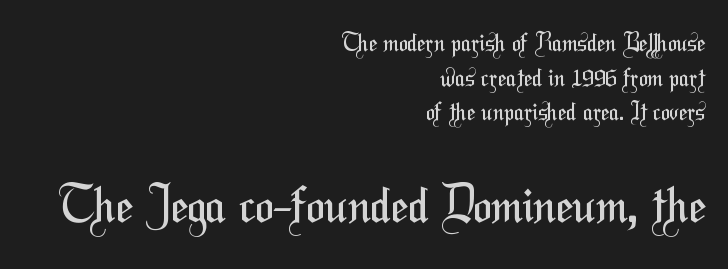
Q: Is the text bold? A: No.
Q: Is the typeface a serif or a sans-serif typeface? A: Sans-serif.
Q: Is the text underlined? A: No.
Q: How is the paragraph aligned? A: Right-aligned.
Q: Is the spacing between letters normal or unusually wide? A: Normal.
Q: Is the spacing between lines tight, normal or loose? A: Normal.
Q: Which block of text is set in a larger size, the first (top) or the second (bottom)? A: The second (bottom) one.
Q: Width (condensed, normal, or wide)? A: Condensed.
Q: Stroke contrast? A: Medium.
Q: x-height? A: Medium.
Q: Monospaced? A: No.
